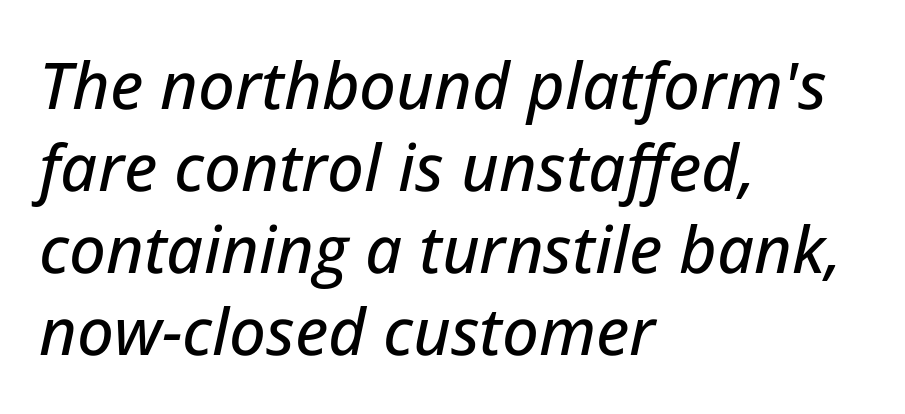
{"italic": "yes", "lean": "right", "slant_degrees": 12, "width": "normal", "stroke_contrast": "low", "x_height": "medium", "monospaced": "no", "underline": "no", "align": "left", "line_spacing": "normal", "line_spacing_ratio": 1.26, "letter_spacing": "normal", "letter_spacing_em": 0.0, "glyph_px": 65}
